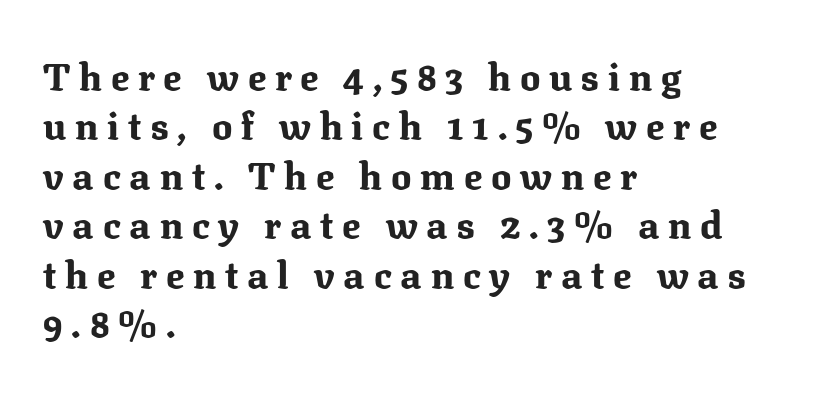
Q: Is the text bold? A: Yes.
Q: Is the text italic (slanted)? A: No, it is upright.
Q: Is the typeface a serif or a sans-serif typeface? A: Serif.
Q: Is the text underlined? A: No.
Q: How is the paragraph aligned? A: Left-aligned.
Q: Is the spacing between letters normal or unusually wide? A: Unusually wide.
Q: Is the spacing between lines tight, normal or loose? A: Normal.
Q: Width (condensed, normal, or wide)? A: Normal.
Q: Stroke contrast? A: Medium.
Q: x-height? A: Medium.
Q: Monospaced? A: No.
